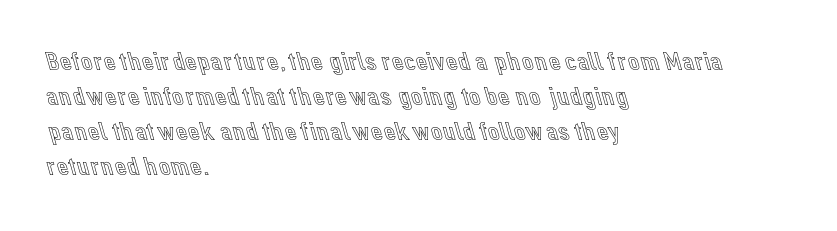
The image shows 26 px text type; set left-aligned, normal line spacing (1.35x), normal letter spacing, not underlined.
